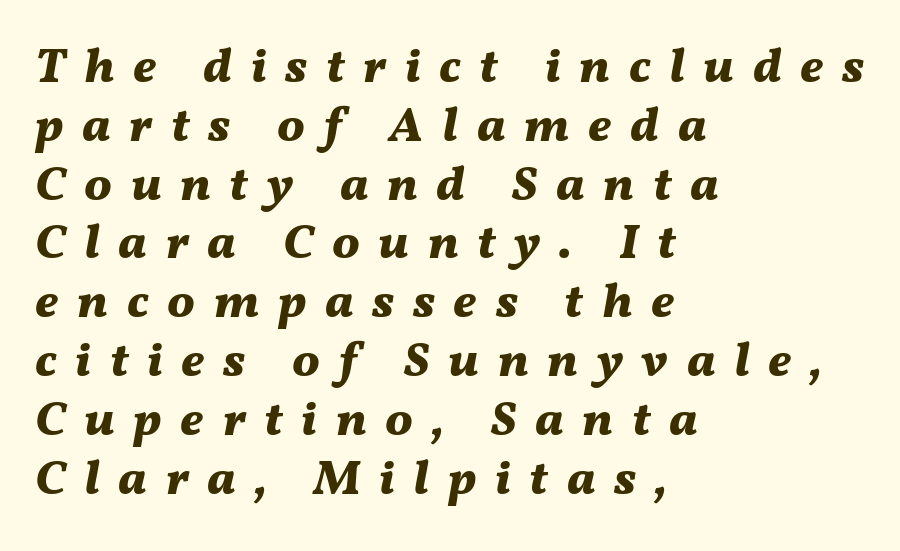
{"italic": "yes", "lean": "right", "slant_degrees": 11, "bold": "yes", "weight": "bold", "width": "normal", "stroke_contrast": "medium", "x_height": "medium", "monospaced": "no", "underline": "no", "align": "left", "line_spacing_ratio": 1.2, "letter_spacing": "wide", "letter_spacing_em": 0.38, "glyph_px": 49}
